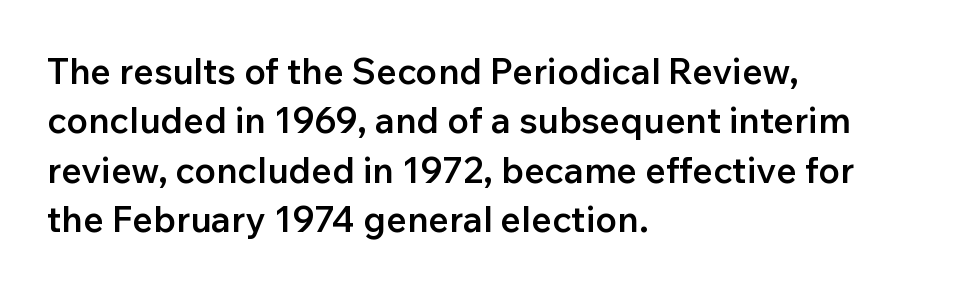
{"serif": "no", "italic": "no", "bold": "semi", "weight": "semibold", "width": "normal", "stroke_contrast": "low", "x_height": "medium", "monospaced": "no", "underline": "no", "align": "left", "line_spacing": "normal", "line_spacing_ratio": 1.37, "letter_spacing": "normal", "letter_spacing_em": 0.0, "glyph_px": 36}
